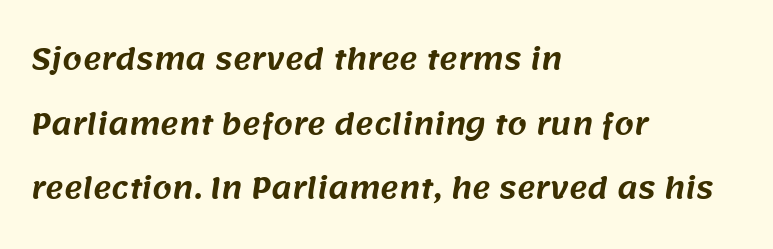
{"serif": "no", "width": "normal", "stroke_contrast": "medium", "x_height": "large", "monospaced": "no", "underline": "no", "align": "left", "line_spacing": "loose", "line_spacing_ratio": 2.31, "letter_spacing": "normal", "letter_spacing_em": 0.0, "glyph_px": 28}
